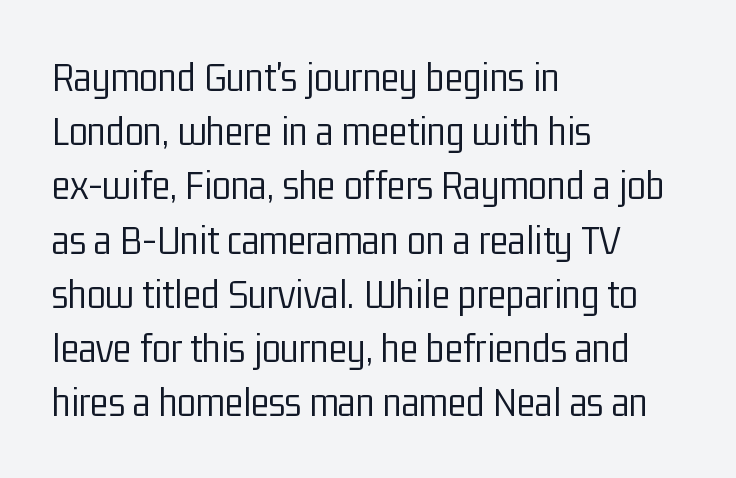
{"serif": "no", "italic": "no", "bold": "no", "weight": "light", "width": "condensed", "stroke_contrast": "low", "x_height": "medium", "monospaced": "no", "underline": "no", "align": "left", "line_spacing": "normal", "line_spacing_ratio": 1.26, "letter_spacing": "normal", "letter_spacing_em": 0.0, "glyph_px": 43}
